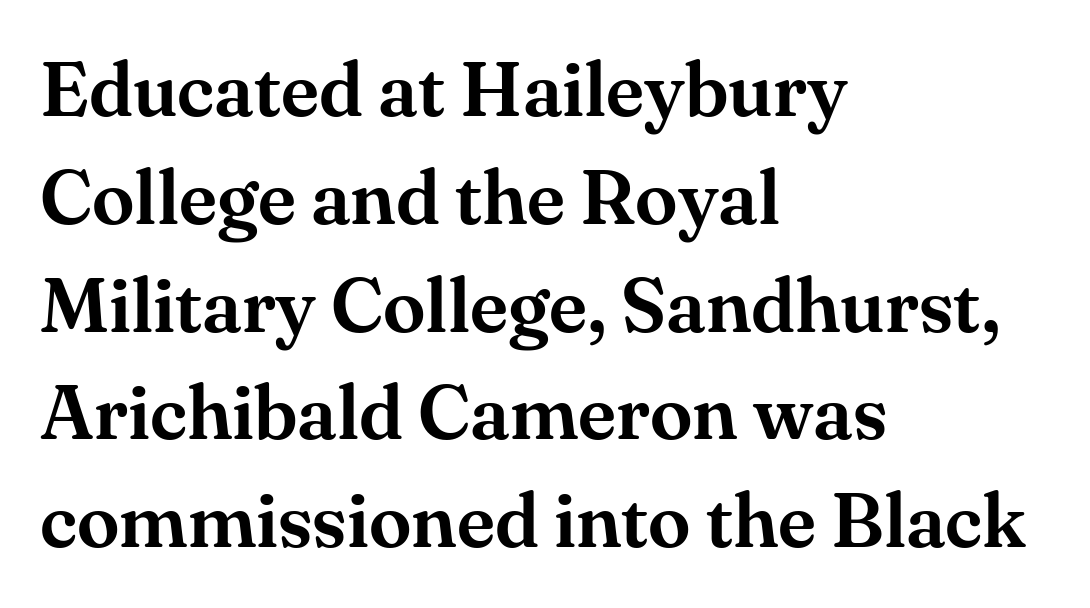
{"serif": "yes", "italic": "no", "width": "normal", "stroke_contrast": "medium", "x_height": "small", "monospaced": "no", "underline": "no", "align": "left", "line_spacing": "normal", "line_spacing_ratio": 1.4, "letter_spacing": "normal", "letter_spacing_em": 0.0, "glyph_px": 77}
